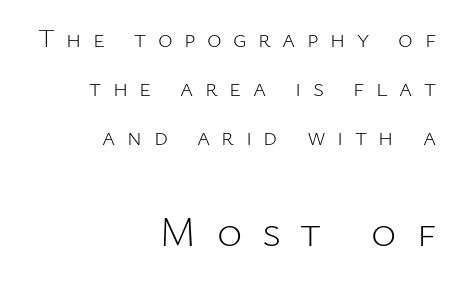
This layout puts the modest block above and the oversized block below. Tracking here is generous; glyphs stand well apart from one another. The letters stand upright; this is a roman face. Any mark beneath the type? The region is blank. Stems here are at most as thick as an everyday book face. The rendering uses natural spacing where letterforms have individual widths.
